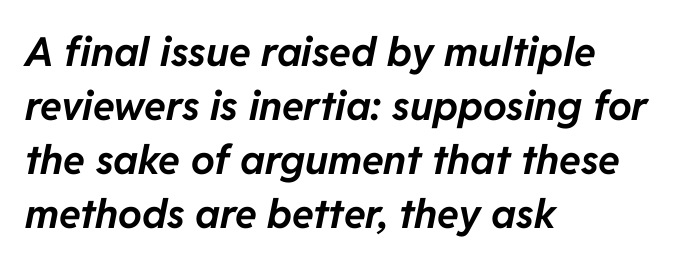
The image shows 40 px bold type, italic (leaning right); set left-aligned, normal line spacing (1.35x), normal letter spacing, not underlined; low stroke contrast and a medium x-height.
